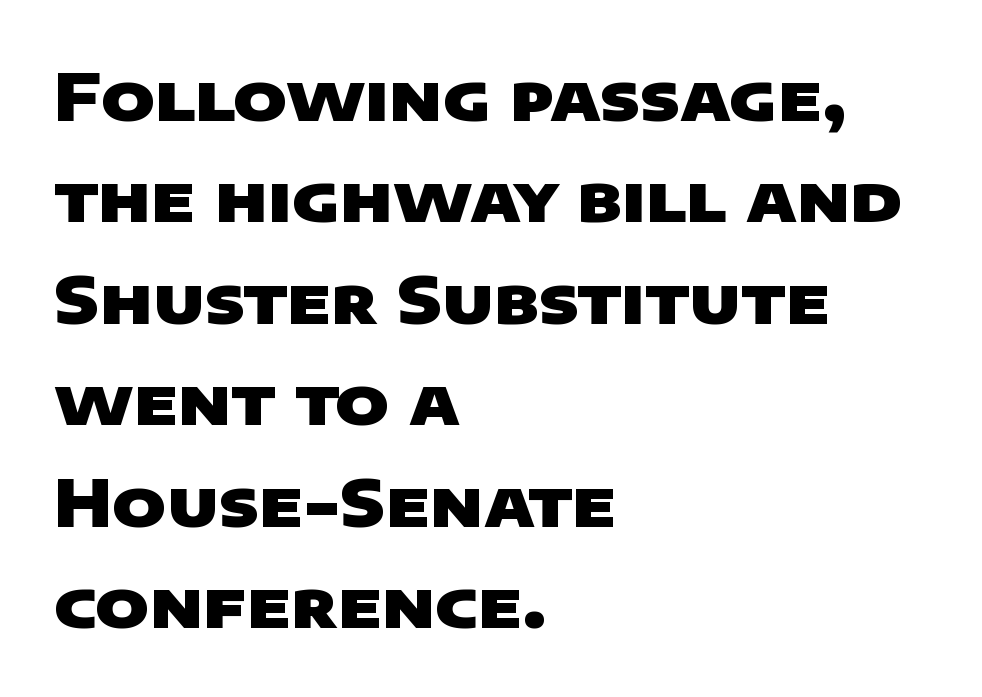
Here the glyphs are tracked normally, forming tight word shapes. Underlining? Definitely not there. Heavy, bold letterforms. Do the characters align in a grid? No, the font is proportional. Leading matches the norm, producing a regular column. The compositor pushed each line to the left boundary.
